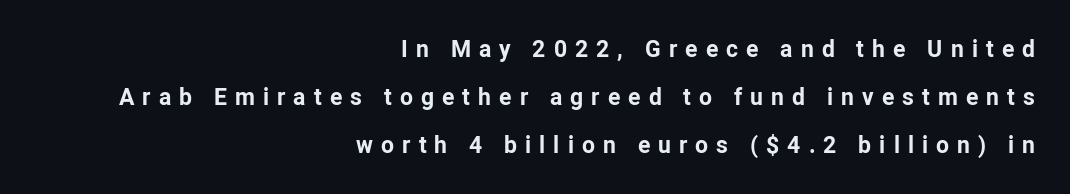
Summary of vertical rhythm: relaxed, with wide interline spacing. Quick note: underline off. Does extra space separate the letters? Yes, quite a lot of it. These words are printed bold, with thick strokes throughout. Horizontal alignment here is rightward, an uncommon choice for prose.
